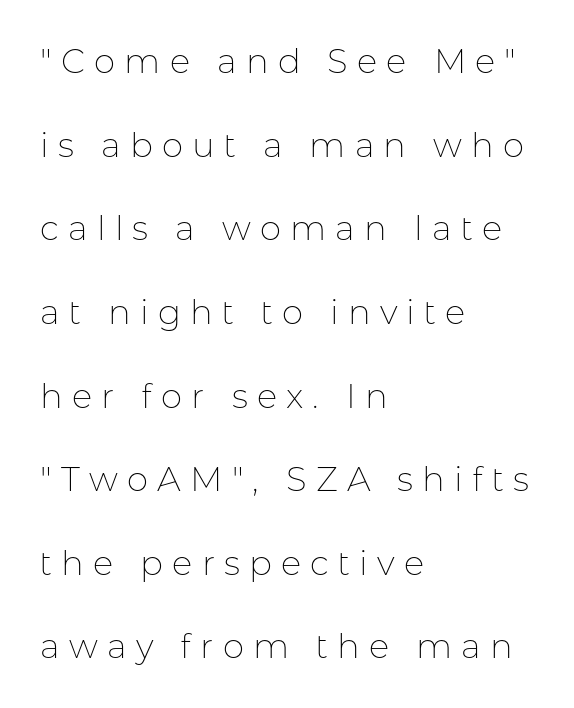
The image shows 34 px thin sans-serif type, upright; set left-aligned, loose line spacing (2.46x), unusually wide letter spacing (+0.27 em), not underlined; low stroke contrast and a medium x-height.
